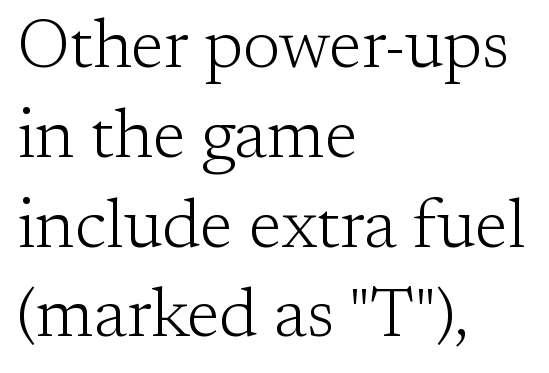
Q: Is the text bold? A: No.
Q: Is the text italic (slanted)? A: No, it is upright.
Q: Is the typeface a serif or a sans-serif typeface? A: Serif.
Q: Is the text underlined? A: No.
Q: How is the paragraph aligned? A: Left-aligned.
Q: Is the spacing between letters normal or unusually wide? A: Normal.
Q: Is the spacing between lines tight, normal or loose? A: Normal.
Q: Width (condensed, normal, or wide)? A: Normal.
Q: Stroke contrast? A: Low.
Q: x-height? A: Medium.
Q: Monospaced? A: No.
